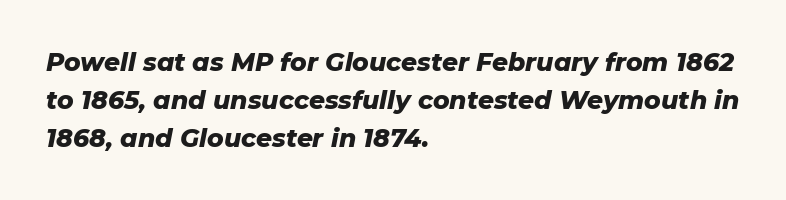
{"italic": "yes", "lean": "right", "slant_degrees": 11, "bold": "yes", "underline": "no", "align": "left", "line_spacing": "normal", "line_spacing_ratio": 1.52, "letter_spacing": "normal", "letter_spacing_em": 0.0, "glyph_px": 25}
